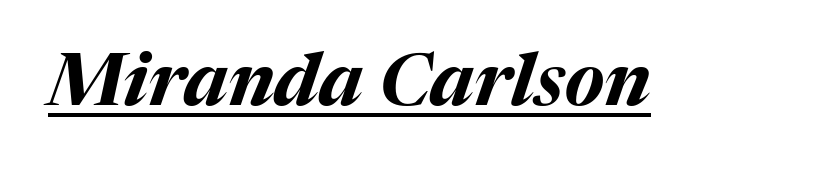
The image shows 73 px bold type, italic (leaning right); set normal letter spacing, underlined; medium stroke contrast and a medium x-height.
